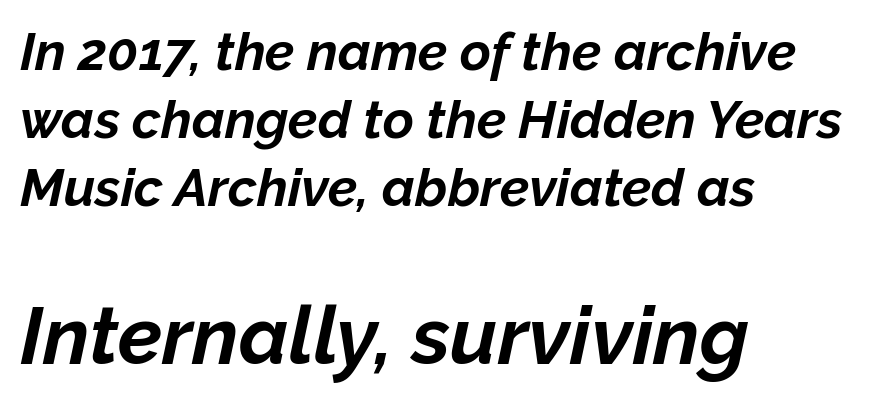
The rendering applies a slant to the glyphs. Line starts are locked; line ends wander. Compared with an ordinary text face, these strokes are far heavier — a full bold. Here the glyphs are tracked normally, forming tight word shapes.
